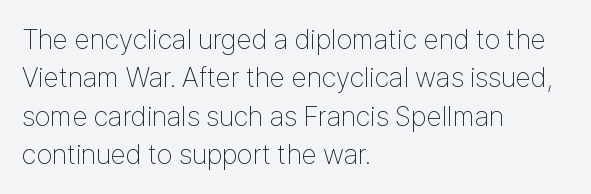
{"serif": "no", "italic": "no", "bold": "no", "weight": "thin", "width": "condensed", "stroke_contrast": "low", "x_height": "medium", "monospaced": "no", "underline": "no", "align": "left", "line_spacing": "normal", "line_spacing_ratio": 1.37, "letter_spacing": "normal", "letter_spacing_em": 0.0, "glyph_px": 28}
